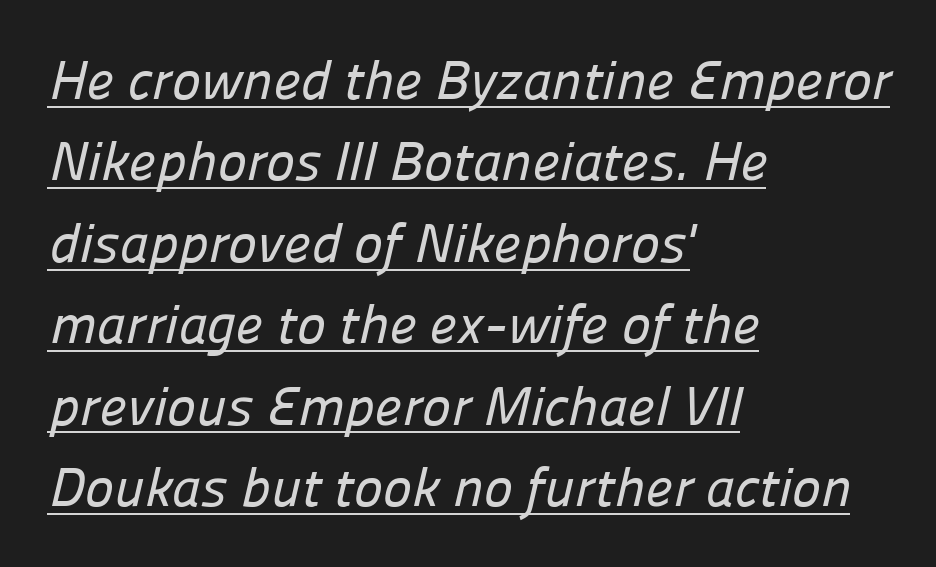
The image shows 55 px sans-serif type; set left-aligned, normal line spacing (1.48x), normal letter spacing, underlined; low stroke contrast and a medium x-height.
